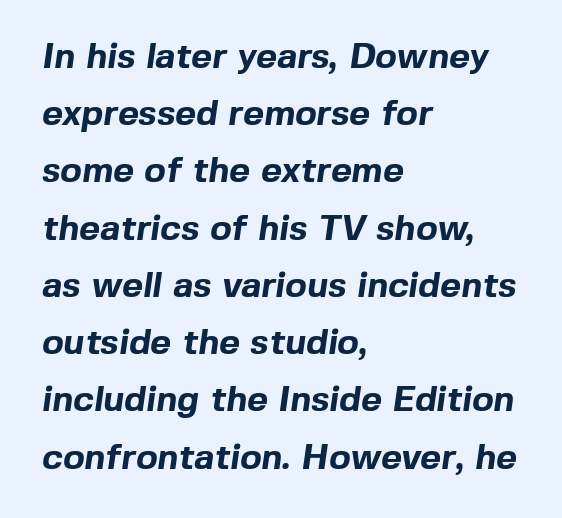
The image shows 36 px bold sans-serif type; set left-aligned, normal line spacing (1.59x), normal letter spacing, not underlined; a medium x-height.
